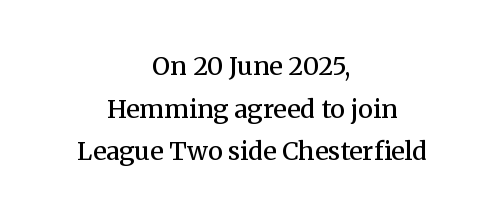
Q: Is the text bold? A: Semi-bold.
Q: Is the text italic (slanted)? A: No, it is upright.
Q: Is the text underlined? A: No.
Q: How is the paragraph aligned? A: Centered.
Q: Is the spacing between letters normal or unusually wide? A: Normal.
